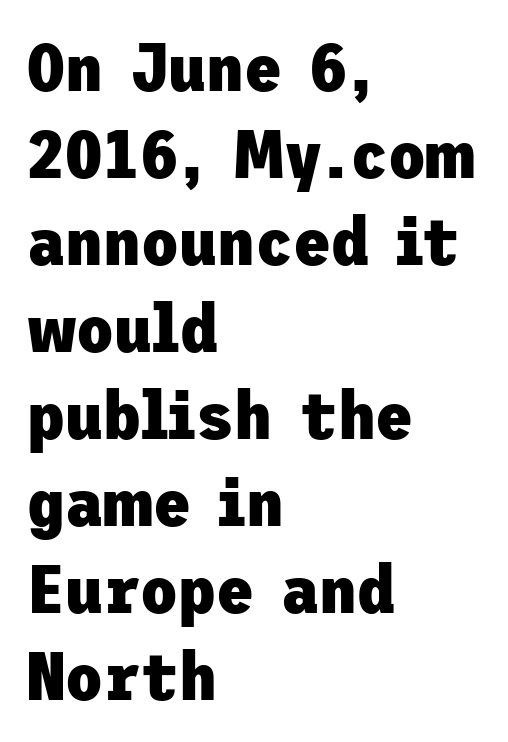
{"serif": "no", "italic": "no", "bold": "yes", "weight": "heavy", "width": "normal", "stroke_contrast": "low", "x_height": "medium", "underline": "no", "align": "left", "line_spacing": "normal", "line_spacing_ratio": 1.26, "letter_spacing": "normal", "letter_spacing_em": 0.0, "glyph_px": 69}
